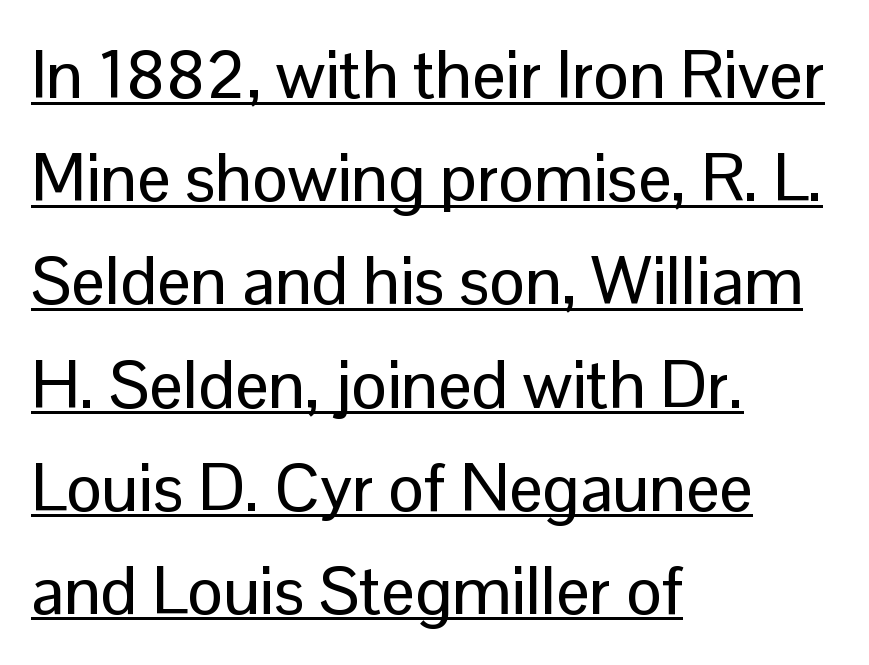
Q: Is the text italic (slanted)? A: No, it is upright.
Q: Is the typeface a serif or a sans-serif typeface? A: Sans-serif.
Q: Is the text underlined? A: Yes.
Q: How is the paragraph aligned? A: Left-aligned.
Q: Is the spacing between letters normal or unusually wide? A: Normal.
Q: Is the spacing between lines tight, normal or loose? A: Normal.
Q: Width (condensed, normal, or wide)? A: Normal.
Q: Stroke contrast? A: Low.
Q: x-height? A: Medium.
Q: Monospaced? A: No.
